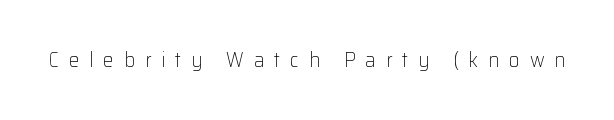
The image shows 21 px text type, upright; set unusually wide letter spacing (+0.47 em), not underlined.
